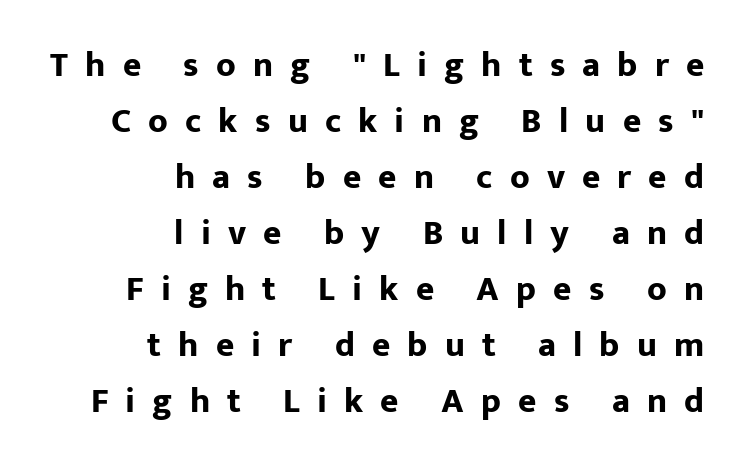
Q: Is the text bold? A: Yes.
Q: Is the text italic (slanted)? A: No, it is upright.
Q: Is the typeface a serif or a sans-serif typeface? A: Sans-serif.
Q: Is the text underlined? A: No.
Q: How is the paragraph aligned? A: Right-aligned.
Q: Is the spacing between letters normal or unusually wide? A: Unusually wide.
Q: Is the spacing between lines tight, normal or loose? A: Normal.
Q: Width (condensed, normal, or wide)? A: Normal.
Q: Stroke contrast? A: Low.
Q: x-height? A: Medium.
Q: Monospaced? A: No.
